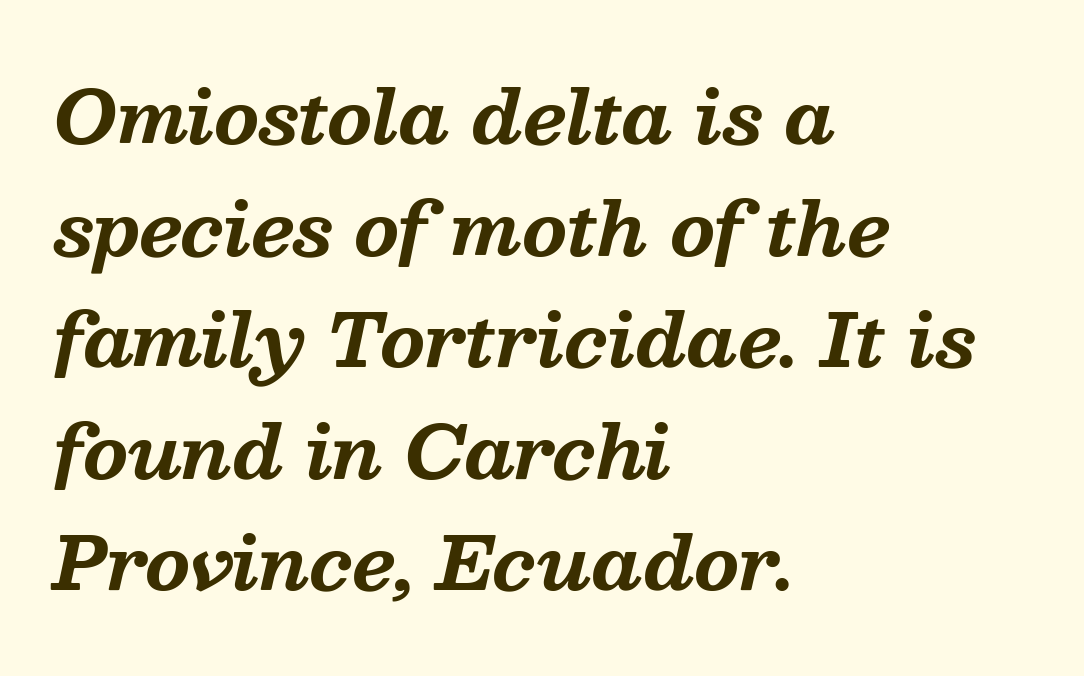
Q: Is the text bold? A: Yes.
Q: Is the text italic (slanted)? A: Yes, it leans right by about 13 degrees.
Q: Is the typeface a serif or a sans-serif typeface? A: Serif.
Q: Is the text underlined? A: No.
Q: How is the paragraph aligned? A: Left-aligned.
Q: Is the spacing between letters normal or unusually wide? A: Normal.
Q: Is the spacing between lines tight, normal or loose? A: Normal.
Q: Width (condensed, normal, or wide)? A: Normal.
Q: Stroke contrast? A: Medium.
Q: x-height? A: Medium.
Q: Monospaced? A: No.
